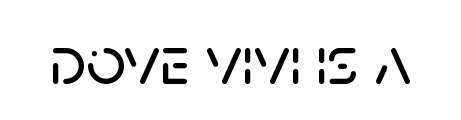
Q: Is the text italic (slanted)? A: No, it is upright.
Q: Is the typeface a serif or a sans-serif typeface? A: Sans-serif.
Q: Is the text underlined? A: No.
Q: Is the spacing between letters normal or unusually wide? A: Normal.
Q: Width (condensed, normal, or wide)? A: Normal.
Q: Stroke contrast? A: Low.
Q: x-height? A: Large.
Q: Monospaced? A: No.
